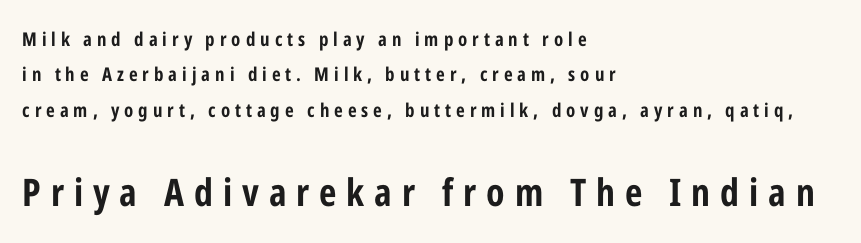
Q: Is the text bold? A: Yes.
Q: Is the text italic (slanted)? A: No, it is upright.
Q: Is the typeface a serif or a sans-serif typeface? A: Sans-serif.
Q: Is the text underlined? A: No.
Q: How is the paragraph aligned? A: Left-aligned.
Q: Is the spacing between letters normal or unusually wide? A: Unusually wide.
Q: Which block of text is set in a larger size, the first (top) or the second (bottom)? A: The second (bottom) one.
Q: Width (condensed, normal, or wide)? A: Condensed.
Q: Stroke contrast? A: Low.
Q: x-height? A: Medium.
Q: Monospaced? A: No.
